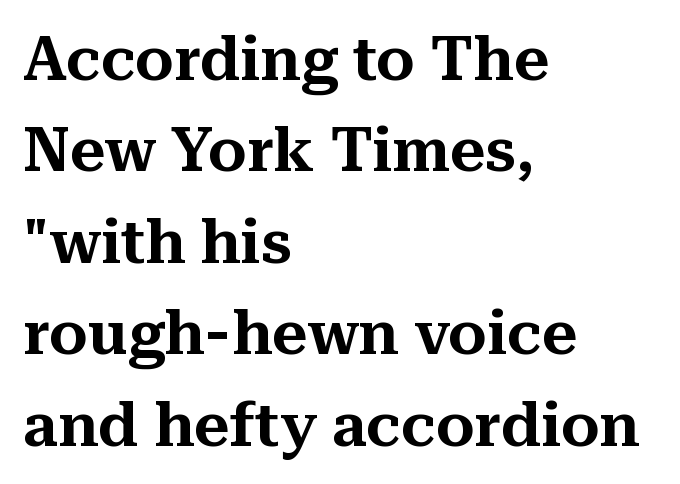
Which margin do the lines hug? The left one — the right edge is uneven. This sample keeps an unexceptional amount of space between lines. These lines keep a tight, regular rhythm from letter to letter. The letters stand upright; this is a roman face. Do the characters align in a grid? No, the font is proportional. The rendering shows small feet on the letterforms — a serif design.
